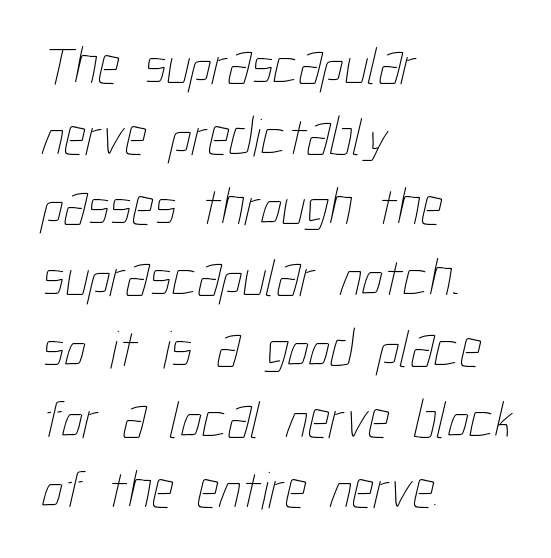
The image shows 54 px thin, condensed type; set left-aligned, normal line spacing (1.31x), normal letter spacing, not underlined; low stroke contrast and a medium x-height.
